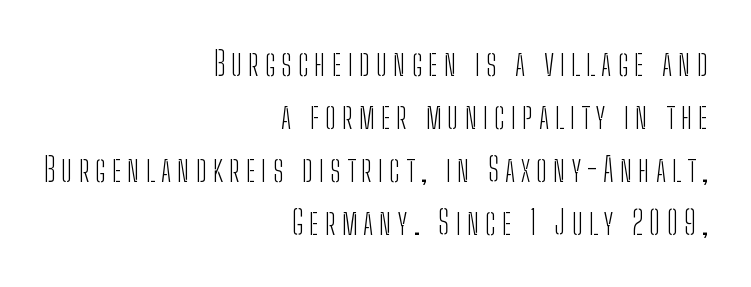
The lines sit at an ordinary, default distance from one another. Line ends are locked; line starts wander. Font category for this specimen: sans-serif. Vertical stems look standard width or narrower in stroke. Here the designer chose a conventional face with non-uniform glyph widths.
